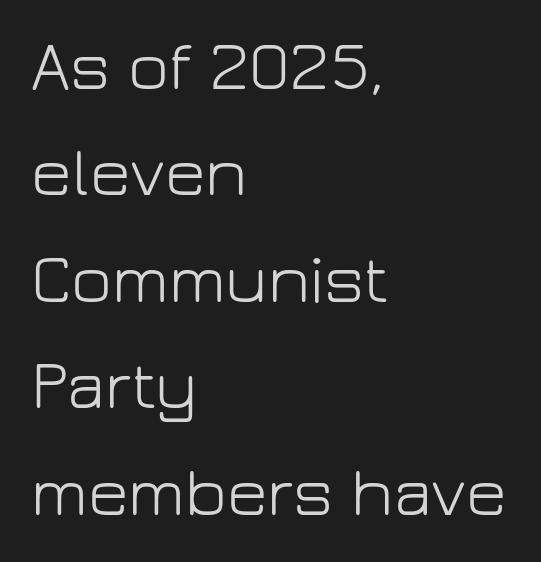
{"serif": "no", "italic": "no", "bold": "no", "weight": "light", "width": "normal", "stroke_contrast": "low", "x_height": "medium", "monospaced": "no", "underline": "no", "align": "left", "line_spacing": "normal", "line_spacing_ratio": 1.52, "letter_spacing": "normal", "letter_spacing_em": 0.0, "glyph_px": 70}
